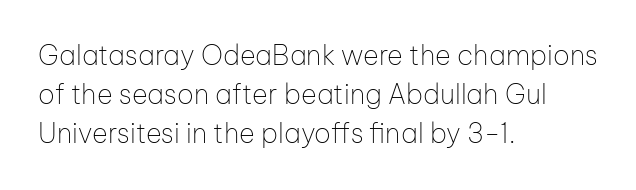
Q: Is the text bold? A: No.
Q: Is the text italic (slanted)? A: No, it is upright.
Q: Is the text underlined? A: No.
Q: How is the paragraph aligned? A: Left-aligned.
Q: Is the spacing between letters normal or unusually wide? A: Normal.
Q: Is the spacing between lines tight, normal or loose? A: Normal.
